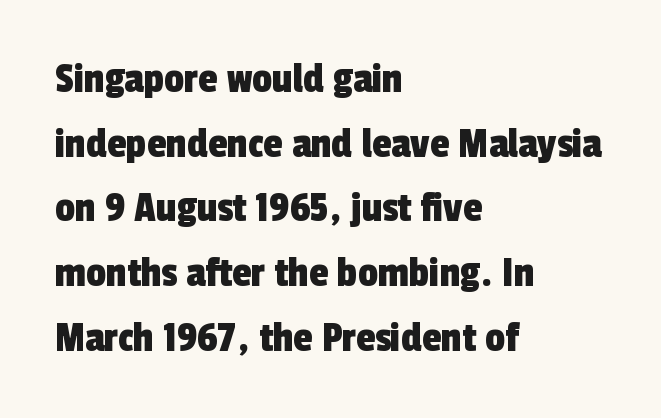
The baseline area is clear. Looks like regular typesetting: each glyph gets only the width it needs. Typeset ragged right — the left edge is the straight one. Short note: letters normally spaced. Regarding serifs, this sample does without them. Does the leading feel generous? No, just average.
